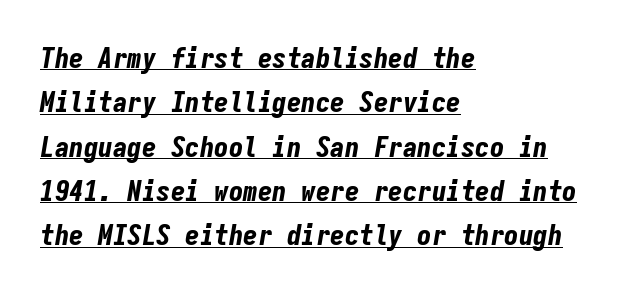
Q: Is the text bold? A: Yes.
Q: Is the text italic (slanted)? A: Yes, it leans right by about 9 degrees.
Q: Is the text underlined? A: Yes.
Q: How is the paragraph aligned? A: Left-aligned.
Q: Is the spacing between letters normal or unusually wide? A: Normal.
Q: Is the spacing between lines tight, normal or loose? A: Normal.
Q: Width (condensed, normal, or wide)? A: Condensed.
Q: Stroke contrast? A: Low.
Q: x-height? A: Medium.
Q: Monospaced? A: Yes.
